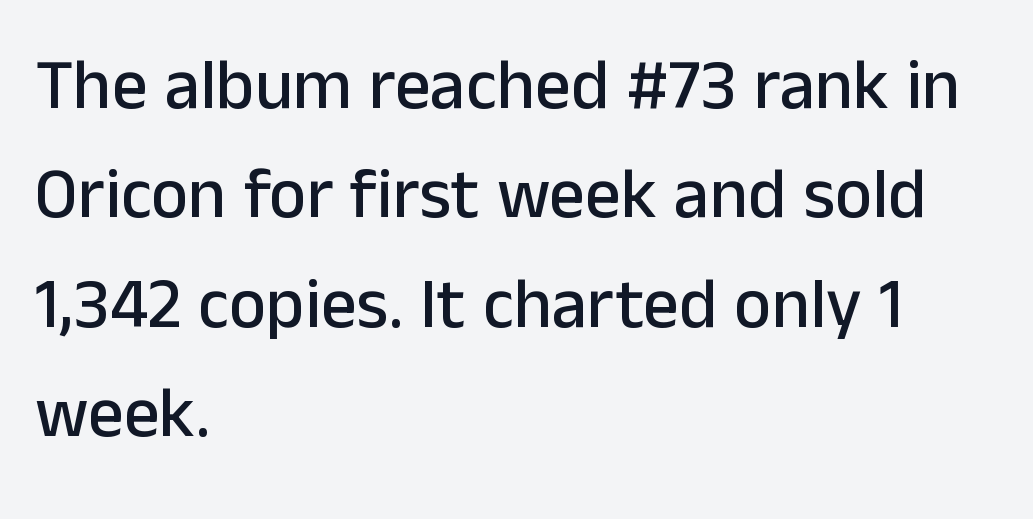
{"serif": "no", "italic": "no", "width": "normal", "stroke_contrast": "low", "x_height": "medium", "monospaced": "no", "underline": "no", "align": "left", "line_spacing": "normal", "line_spacing_ratio": 1.54, "letter_spacing": "normal", "letter_spacing_em": 0.0, "glyph_px": 71}
